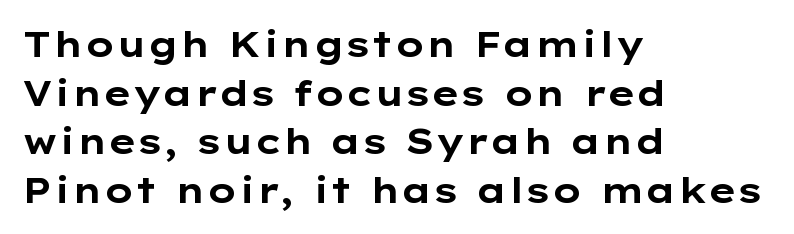
Q: Is the text bold? A: Yes.
Q: Is the text italic (slanted)? A: No, it is upright.
Q: Is the typeface a serif or a sans-serif typeface? A: Sans-serif.
Q: Is the text underlined? A: No.
Q: How is the paragraph aligned? A: Left-aligned.
Q: Is the spacing between letters normal or unusually wide? A: Normal.
Q: Is the spacing between lines tight, normal or loose? A: Normal.
Q: Width (condensed, normal, or wide)? A: Wide.
Q: Stroke contrast? A: Low.
Q: x-height? A: Medium.
Q: Monospaced? A: No.
